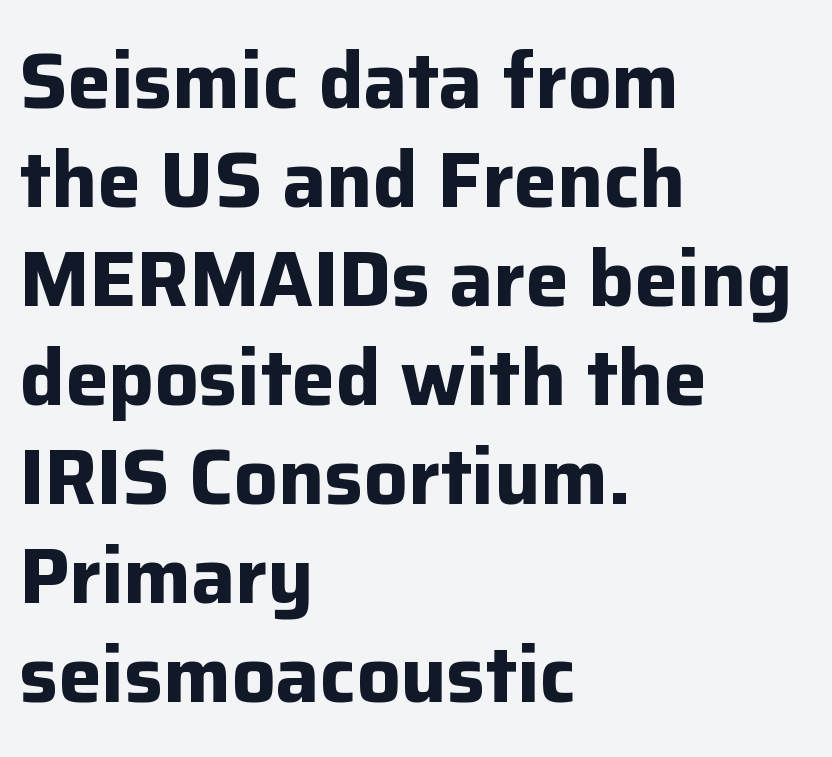
Q: Is the text bold? A: Yes.
Q: Is the text italic (slanted)? A: No, it is upright.
Q: Is the typeface a serif or a sans-serif typeface? A: Sans-serif.
Q: Is the text underlined? A: No.
Q: How is the paragraph aligned? A: Left-aligned.
Q: Is the spacing between letters normal or unusually wide? A: Normal.
Q: Is the spacing between lines tight, normal or loose? A: Normal.
Q: Width (condensed, normal, or wide)? A: Normal.
Q: Stroke contrast? A: Low.
Q: x-height? A: Medium.
Q: Monospaced? A: No.
